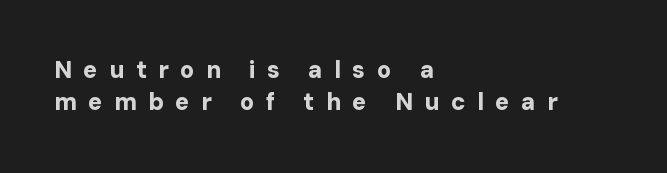
{"italic": "no", "bold": "yes", "underline": "no", "align": "left", "line_spacing": "normal", "line_spacing_ratio": 1.35, "letter_spacing": "wide", "letter_spacing_em": 0.47, "glyph_px": 24}
